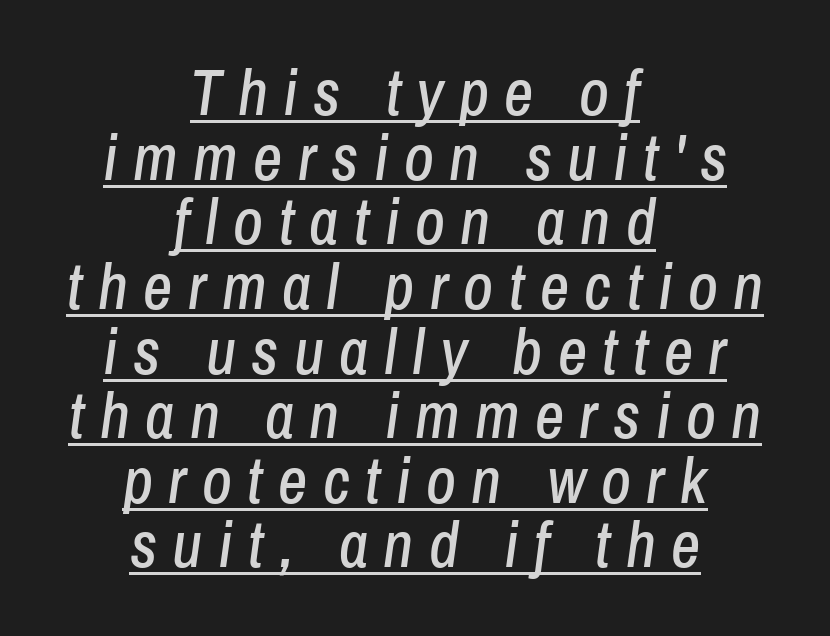
{"italic": "yes", "lean": "right", "slant_degrees": 8, "width": "condensed", "stroke_contrast": "low", "x_height": "medium", "monospaced": "no", "underline": "yes", "align": "center", "line_spacing": "tight", "line_spacing_ratio": 1.01, "letter_spacing": "wide", "letter_spacing_em": 0.24, "glyph_px": 64}
